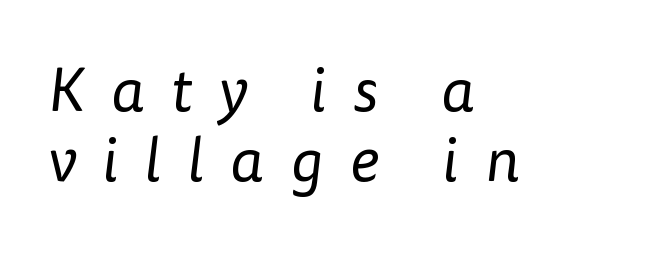
{"serif": "no", "bold": "no", "weight": "regular", "width": "normal", "stroke_contrast": "low", "x_height": "medium", "monospaced": "no", "underline": "no", "align": "left", "line_spacing": "tight", "line_spacing_ratio": 1.15, "letter_spacing": "wide", "letter_spacing_em": 0.44, "glyph_px": 61}
